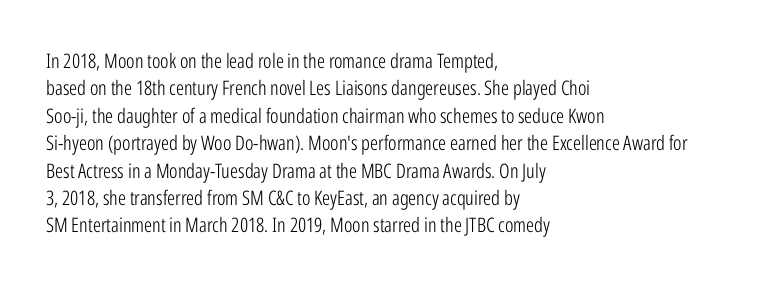
The image shows 20 px text type, upright; set left-aligned, normal line spacing (1.37x), normal letter spacing, not underlined.
